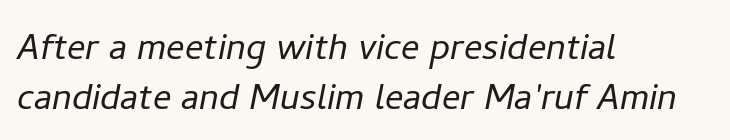
The image shows 46 px light type, italic (leaning right); set left-aligned, tight line spacing (1.08x), normal letter spacing, not underlined; low stroke contrast and a medium x-height.
